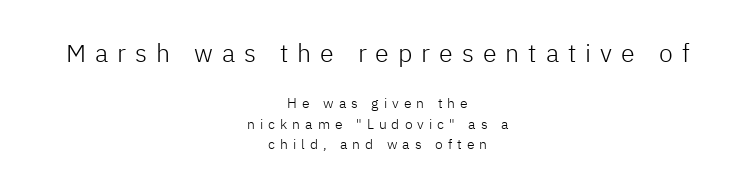
The area under the type is left untouched. Scale decreases going downward across the two blocks. Layout note: lines centered. Stems here are at most as thick as an everyday book face.
